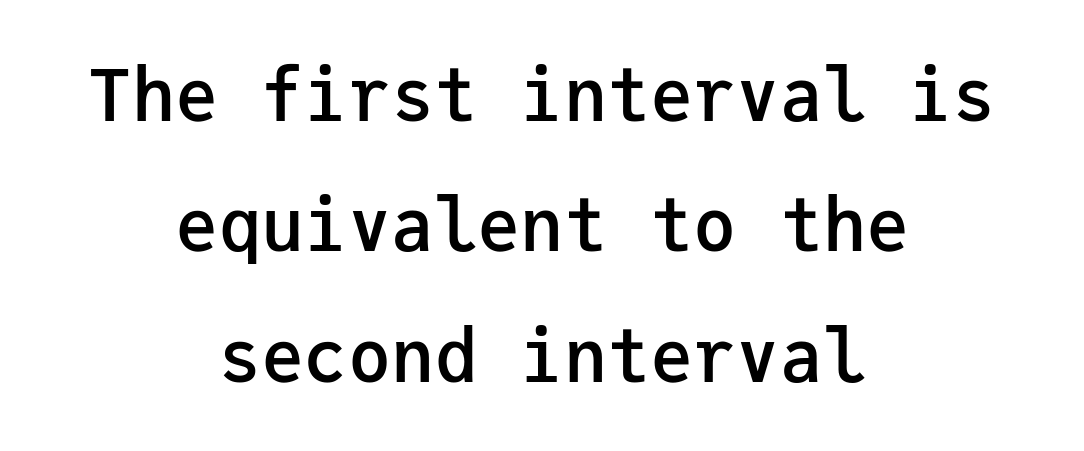
{"serif": "no", "italic": "no", "bold": "semi", "weight": "semibold", "width": "normal", "stroke_contrast": "low", "x_height": "medium", "monospaced": "yes", "underline": "no", "align": "center", "line_spacing_ratio": 1.81, "letter_spacing": "normal", "letter_spacing_em": 0.0, "glyph_px": 72}
